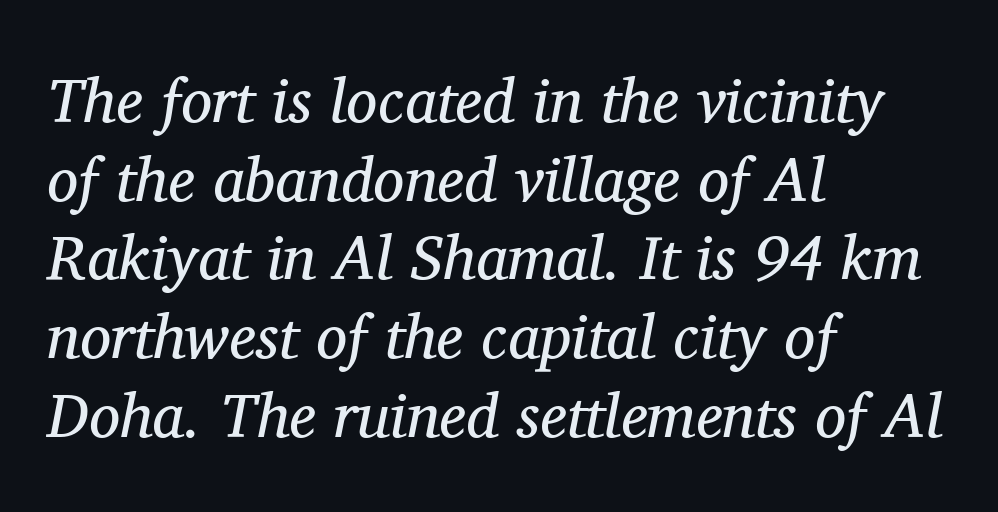
The face looks like a standard text weight, possibly lighter. A serif font was chosen for this passage. Nobody touched the tracking dial on this one. The space beneath each line is pristine and unruled. Does the copy run flush right? No — it runs flush left.
